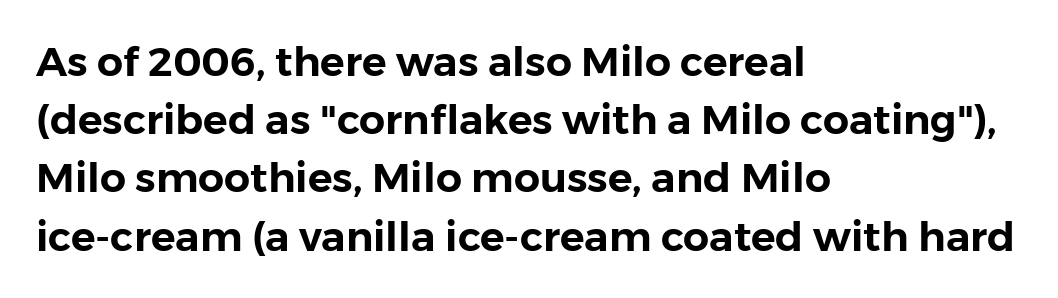
Q: Is the text italic (slanted)? A: No, it is upright.
Q: Is the typeface a serif or a sans-serif typeface? A: Sans-serif.
Q: Is the text underlined? A: No.
Q: How is the paragraph aligned? A: Left-aligned.
Q: Is the spacing between letters normal or unusually wide? A: Normal.
Q: Is the spacing between lines tight, normal or loose? A: Normal.
Q: Width (condensed, normal, or wide)? A: Normal.
Q: Stroke contrast? A: Low.
Q: x-height? A: Medium.
Q: Monospaced? A: No.
